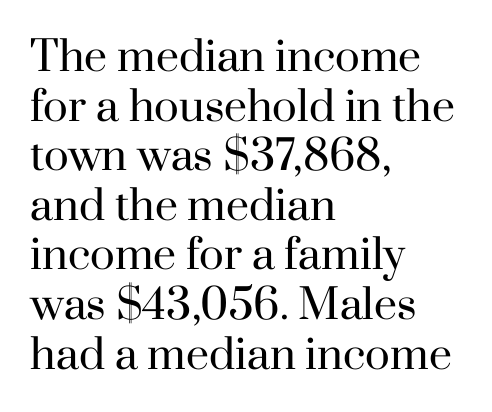
{"serif": "yes", "italic": "no", "bold": "no", "weight": "regular", "width": "normal", "stroke_contrast": "high", "x_height": "small", "monospaced": "no", "underline": "no", "align": "left", "line_spacing_ratio": 1.21, "letter_spacing": "normal", "letter_spacing_em": 0.0, "glyph_px": 41}
